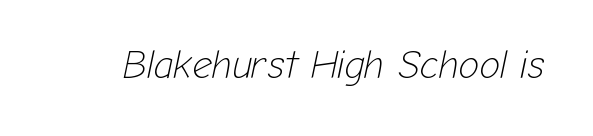
{"italic": "yes", "lean": "right", "slant_degrees": 12, "bold": "no", "weight": "light", "width": "normal", "stroke_contrast": "low", "x_height": "medium", "monospaced": "no", "underline": "no", "letter_spacing": "normal", "letter_spacing_em": 0.0, "glyph_px": 39}
